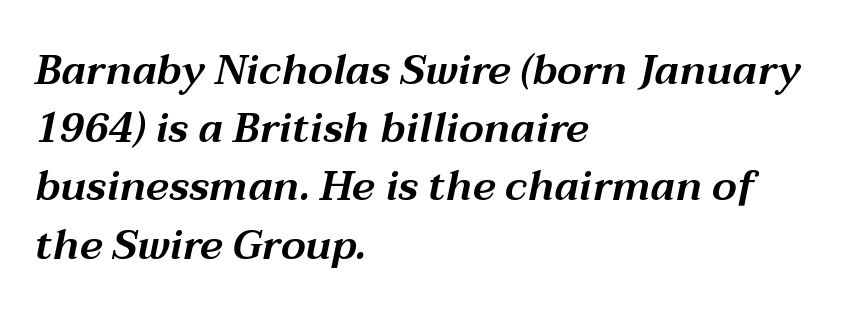
Does the leading feel generous? No, just average. Rendered with sloped, italic letterforms. Do the characters align in a grid? No, the font is proportional. Observe the ordinary spacing: letters are neighbours, not strangers. Alignment: flush left. This rendering features lettering with no underline.
